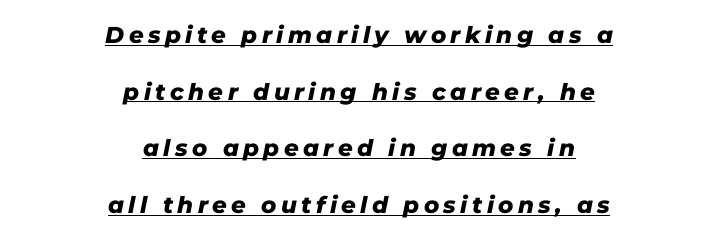
Q: Is the text bold? A: Yes.
Q: Is the text italic (slanted)? A: Yes, it leans right by about 11 degrees.
Q: Is the text underlined? A: Yes.
Q: How is the paragraph aligned? A: Centered.
Q: Is the spacing between lines tight, normal or loose? A: Loose.
